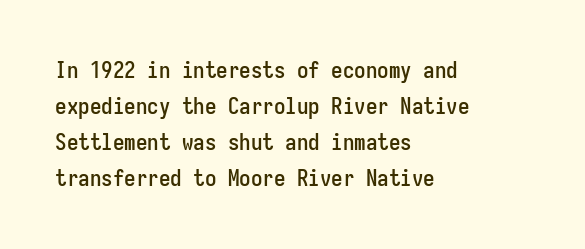
Regular leading. Check under the words: just untouched page. The type is set solid horizontally, with unmodified tracking. The paragraph has a hard left edge and a soft right edge.
